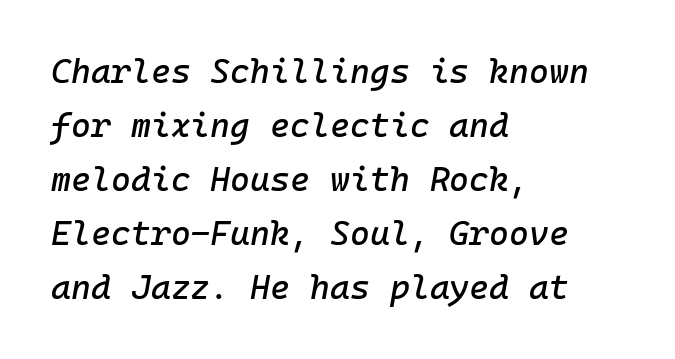
A bare baseline throughout the passage. This is oblique type, the kind used for emphasis or titles. The face used here is monospaced, like something from a code editor. Notice how descenders clear the ascenders below comfortably — that's standard leading. Honestly, the letter spacing is just normal — you wouldn't notice it. Horizontally, the lines are justified to the leading edge only.
